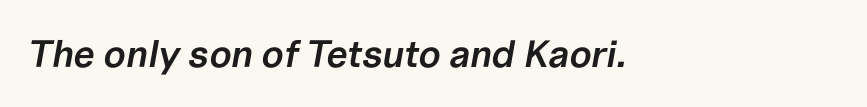
Q: Is the text bold? A: Semi-bold.
Q: Is the text italic (slanted)? A: Yes, it leans right by about 10 degrees.
Q: Is the text underlined? A: No.
Q: How is the paragraph aligned? A: Left-aligned.
Q: Is the spacing between letters normal or unusually wide? A: Normal.
Q: Width (condensed, normal, or wide)? A: Normal.
Q: Stroke contrast? A: Low.
Q: x-height? A: Medium.
Q: Monospaced? A: No.
